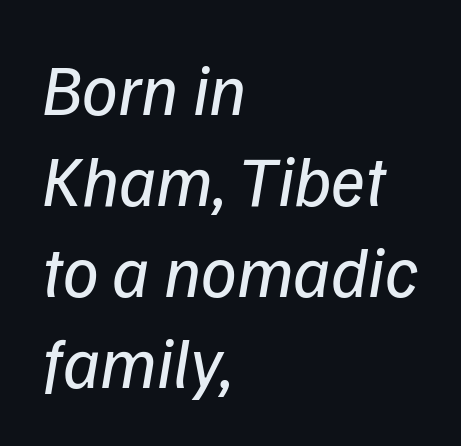
Q: Is the text bold? A: No.
Q: Is the typeface a serif or a sans-serif typeface? A: Sans-serif.
Q: Is the text underlined? A: No.
Q: How is the paragraph aligned? A: Left-aligned.
Q: Is the spacing between letters normal or unusually wide? A: Normal.
Q: Is the spacing between lines tight, normal or loose? A: Normal.
Q: Width (condensed, normal, or wide)? A: Normal.
Q: Stroke contrast? A: Low.
Q: x-height? A: Medium.
Q: Monospaced? A: No.
